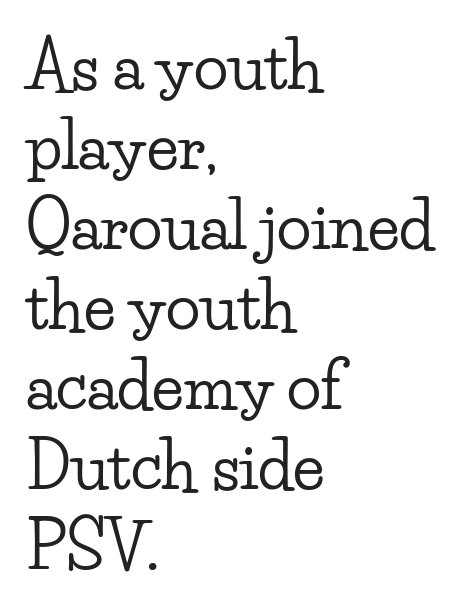
{"serif": "yes", "italic": "no", "width": "wide", "stroke_contrast": "low", "x_height": "small", "monospaced": "no", "underline": "no", "align": "left", "line_spacing": "normal", "line_spacing_ratio": 1.25, "letter_spacing": "normal", "letter_spacing_em": 0.0, "glyph_px": 64}
